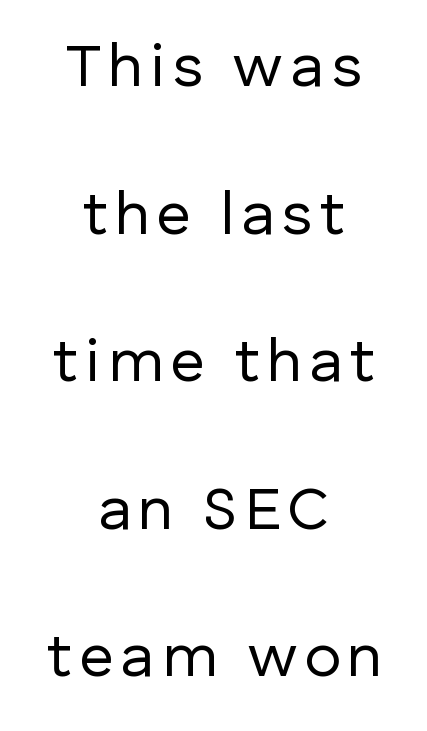
The image shows 61 px regular-weight sans-serif type, upright; set centered, loose line spacing (2.42x), not underlined; low stroke contrast and a medium x-height.
